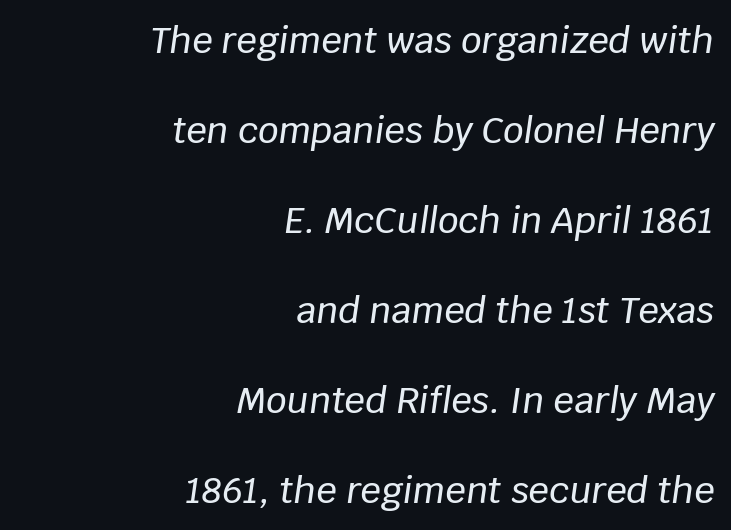
Q: Is the text italic (slanted)? A: Yes, it leans right by about 8 degrees.
Q: Is the text underlined? A: No.
Q: How is the paragraph aligned? A: Right-aligned.
Q: Is the spacing between letters normal or unusually wide? A: Normal.
Q: Is the spacing between lines tight, normal or loose? A: Loose.
Q: Width (condensed, normal, or wide)? A: Normal.
Q: Stroke contrast? A: Low.
Q: x-height? A: Large.
Q: Monospaced? A: No.
